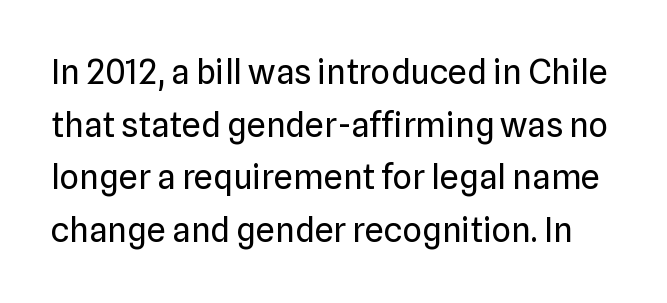
Q: Is the text bold? A: No.
Q: Is the text italic (slanted)? A: No, it is upright.
Q: Is the typeface a serif or a sans-serif typeface? A: Sans-serif.
Q: Is the text underlined? A: No.
Q: Is the spacing between letters normal or unusually wide? A: Normal.
Q: Is the spacing between lines tight, normal or loose? A: Normal.
Q: Width (condensed, normal, or wide)? A: Normal.
Q: Stroke contrast? A: Low.
Q: x-height? A: Medium.
Q: Monospaced? A: No.
